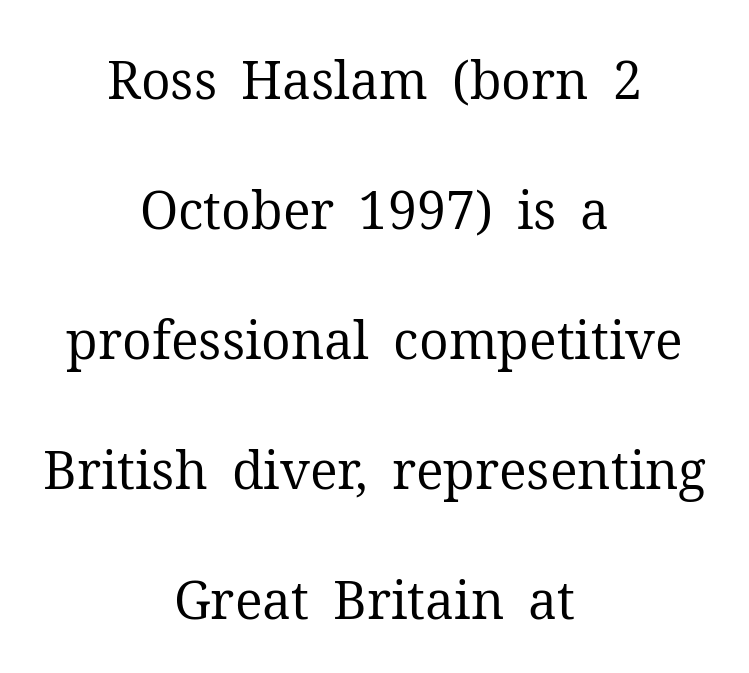
Letters have the restrained weight of plain body copy at most. Letterform terminals end in serifs throughout the passage. Both edges are ragged and mirror each other, which tells us the setting is centered. Character widths vary here, with narrow letters taking less room than wide ones. The font's upright variant was chosen for this text. Whoever set this chose breathing room over compactness in the vertical rhythm.
